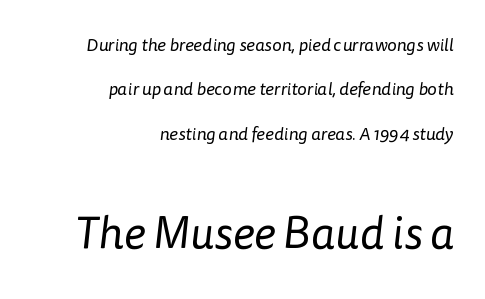
Q: Is the text bold? A: No.
Q: Is the typeface a serif or a sans-serif typeface? A: Sans-serif.
Q: Is the text underlined? A: No.
Q: How is the paragraph aligned? A: Right-aligned.
Q: Is the spacing between letters normal or unusually wide? A: Normal.
Q: Is the spacing between lines tight, normal or loose? A: Loose.
Q: Which block of text is set in a larger size, the first (top) or the second (bottom)? A: The second (bottom) one.
Q: Width (condensed, normal, or wide)? A: Normal.
Q: Stroke contrast? A: Low.
Q: x-height? A: Medium.
Q: Monospaced? A: No.
